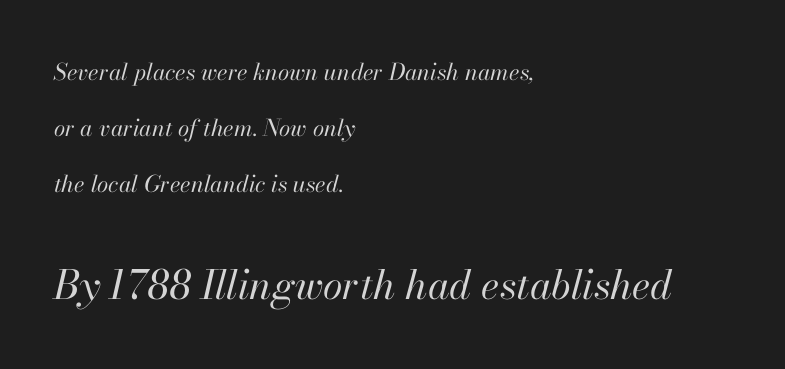
Size contrast runs from small at the top to large at the bottom. You could not count columns in this text — the font is proportionally spaced. Unmarked baselines from the first word to the last. No heavy texture on the line: the type isn't bold. Every character sits at an angle, as italics do. One glance says open: line gaps are wider than usual.
